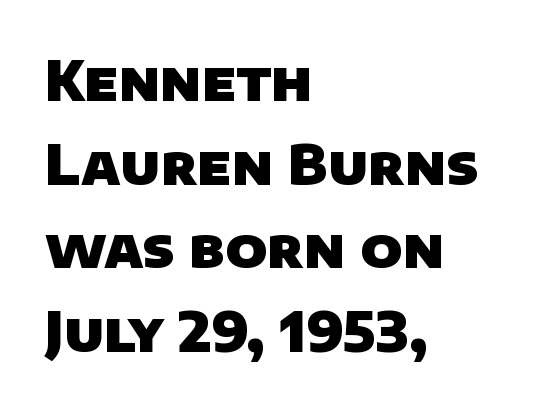
{"serif": "no", "bold": "yes", "weight": "heavy", "width": "normal", "stroke_contrast": "low", "x_height": "large", "monospaced": "no", "underline": "no", "align": "left", "line_spacing": "normal", "line_spacing_ratio": 1.55, "letter_spacing": "normal", "letter_spacing_em": 0.0, "glyph_px": 54}
